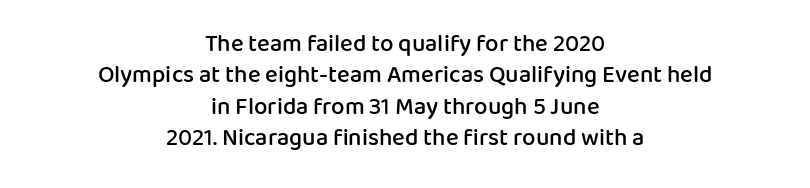
Q: Is the text bold? A: Semi-bold.
Q: Is the text italic (slanted)? A: No, it is upright.
Q: Is the text underlined? A: No.
Q: How is the paragraph aligned? A: Centered.
Q: Is the spacing between letters normal or unusually wide? A: Normal.
Q: Is the spacing between lines tight, normal or loose? A: Normal.
